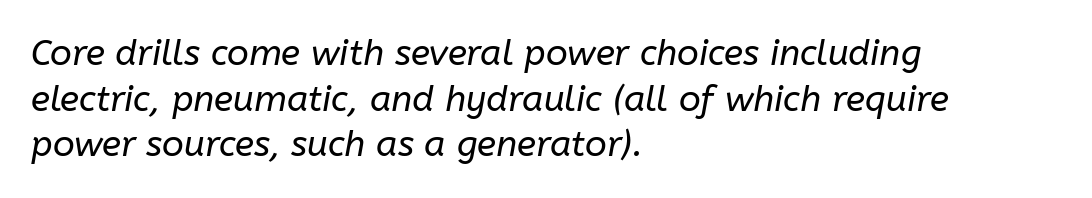
Q: Is the text bold? A: No.
Q: Is the text italic (slanted)? A: Yes, it leans right by about 10 degrees.
Q: Is the text underlined? A: No.
Q: How is the paragraph aligned? A: Left-aligned.
Q: Is the spacing between letters normal or unusually wide? A: Normal.
Q: Is the spacing between lines tight, normal or loose? A: Normal.
Q: Width (condensed, normal, or wide)? A: Normal.
Q: Stroke contrast? A: Low.
Q: x-height? A: Medium.
Q: Monospaced? A: No.
